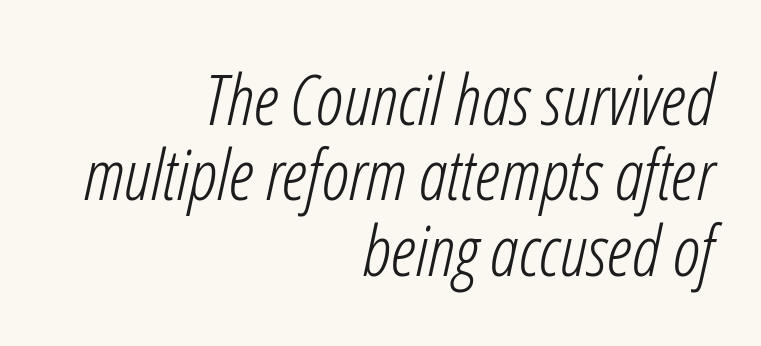
The image shows 71 px light, condensed type, italic (leaning right); set right-aligned, tight line spacing (1.06x), normal letter spacing, not underlined; low stroke contrast and a medium x-height.
